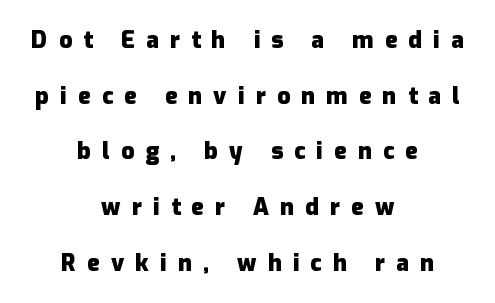
Q: Is the text bold? A: Yes.
Q: Is the text italic (slanted)? A: No, it is upright.
Q: Is the text underlined? A: No.
Q: How is the paragraph aligned? A: Centered.
Q: Is the spacing between letters normal or unusually wide? A: Unusually wide.
Q: Is the spacing between lines tight, normal or loose? A: Loose.
